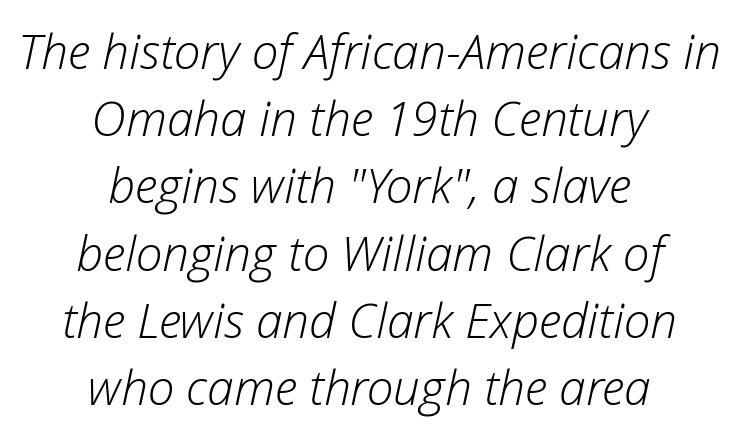
The space between consecutive lines is moderate. Spacing verdict: proportional, widths tailored to each character. Does the copy run flush right? No — it is centered line by line. Unmarked baselines from the first word to the last.
